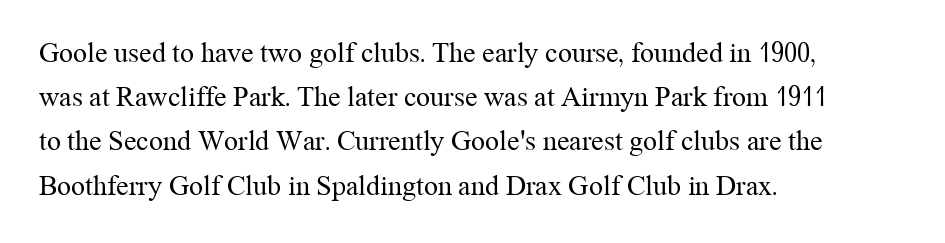
Q: Is the text bold? A: No.
Q: Is the text italic (slanted)? A: No, it is upright.
Q: Is the typeface a serif or a sans-serif typeface? A: Serif.
Q: Is the text underlined? A: No.
Q: How is the paragraph aligned? A: Left-aligned.
Q: Is the spacing between letters normal or unusually wide? A: Normal.
Q: Is the spacing between lines tight, normal or loose? A: Normal.
Q: Width (condensed, normal, or wide)? A: Normal.
Q: Stroke contrast? A: Medium.
Q: x-height? A: Medium.
Q: Monospaced? A: No.
